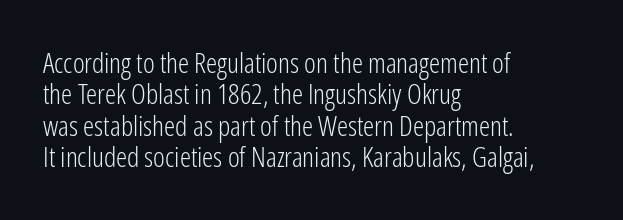
Q: Is the text bold? A: No.
Q: Is the text italic (slanted)? A: No, it is upright.
Q: Is the typeface a serif or a sans-serif typeface? A: Sans-serif.
Q: Is the text underlined? A: No.
Q: How is the paragraph aligned? A: Left-aligned.
Q: Is the spacing between letters normal or unusually wide? A: Normal.
Q: Is the spacing between lines tight, normal or loose? A: Tight.
Q: Width (condensed, normal, or wide)? A: Condensed.
Q: Stroke contrast? A: Low.
Q: x-height? A: Medium.
Q: Monospaced? A: No.
